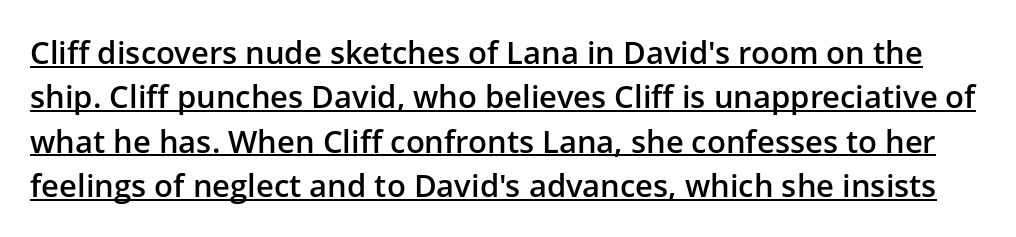
The image shows 31 px semibold sans-serif type, upright; set normal line spacing (1.43x), normal letter spacing, underlined; low stroke contrast and a medium x-height.
